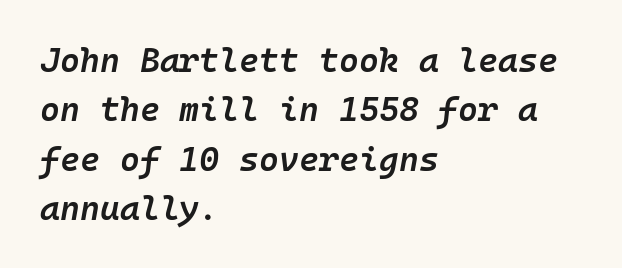
The image shows 34 px semibold type, italic (leaning right), monospaced; set left-aligned, normal line spacing (1.45x), normal letter spacing, not underlined; low stroke contrast and a medium x-height.
